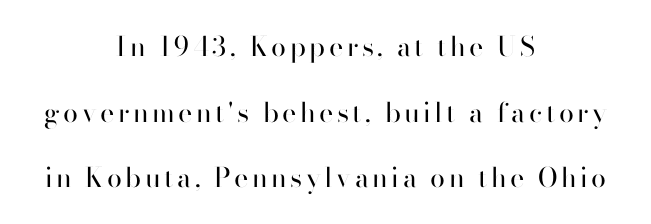
Q: Is the text bold? A: No.
Q: Is the text italic (slanted)? A: No, it is upright.
Q: Is the text underlined? A: No.
Q: How is the paragraph aligned? A: Centered.
Q: Is the spacing between lines tight, normal or loose? A: Loose.
